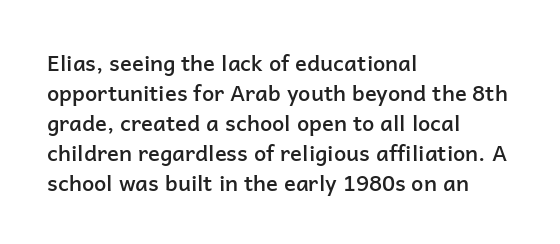
{"italic": "no", "bold": "semi", "underline": "no", "align": "left", "line_spacing": "normal", "line_spacing_ratio": 1.36, "letter_spacing": "normal", "letter_spacing_em": 0.0, "glyph_px": 22}
